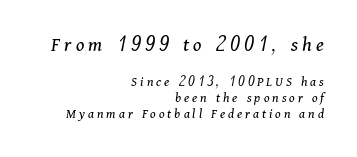
All the whitespace from short lines collects on the left. Letters rest on an invisible, unmarked baseline. Closely set lines give the paragraph a compact silhouette. The letters in the upper block stand taller than those in the block below.
